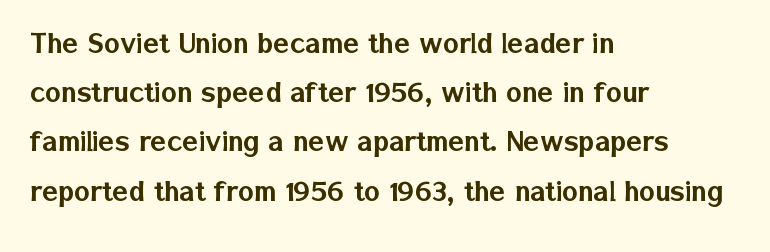
Q: Is the text italic (slanted)? A: No, it is upright.
Q: Is the typeface a serif or a sans-serif typeface? A: Sans-serif.
Q: Is the text underlined? A: No.
Q: How is the paragraph aligned? A: Left-aligned.
Q: Is the spacing between letters normal or unusually wide? A: Normal.
Q: Is the spacing between lines tight, normal or loose? A: Normal.
Q: Width (condensed, normal, or wide)? A: Normal.
Q: Stroke contrast? A: Low.
Q: x-height? A: Medium.
Q: Monospaced? A: No.
